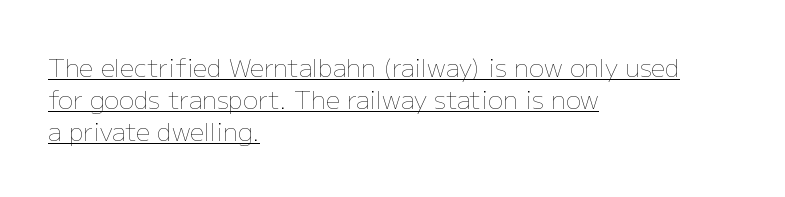
A typesetter would call this leading conventional body-copy spacing. Ordinary non-slanted type is in use. Honestly, the underline is the first thing you notice here. Ink coverage per letter is moderate at most. Left-aligned paragraph, ragged on the right.
